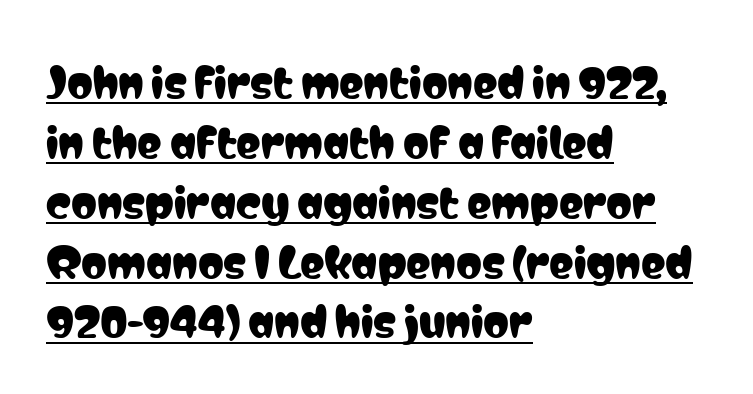
Proportional: the letters do not fall into vertical columns. Successive baselines arrive at the customary interval. Somebody hit Ctrl+U on this one — the words are underlined. How are the letters spaced? Ordinarily, with no added tracking.
